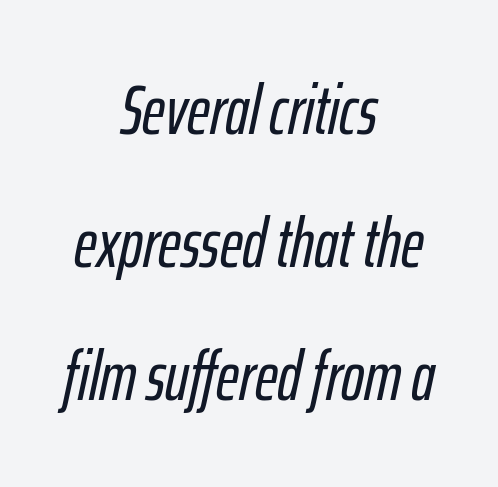
The image shows 69 px condensed type, italic (leaning right); set centered, loose line spacing (1.93x), normal letter spacing, not underlined; low stroke contrast and a medium x-height.
